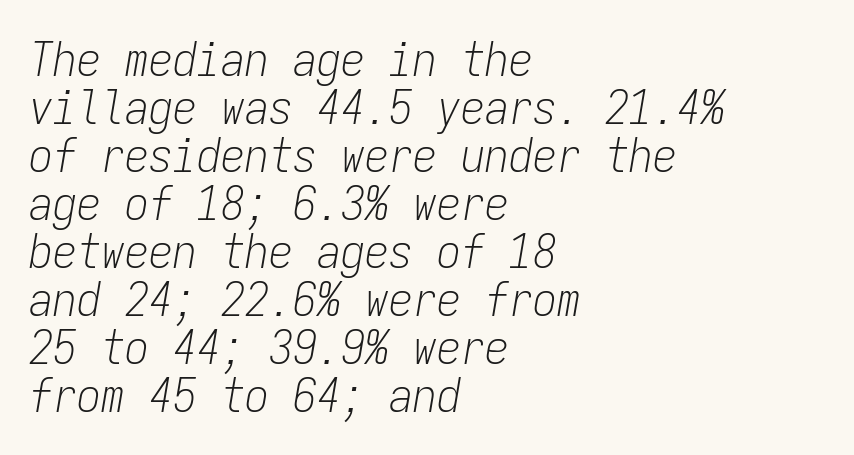
The image shows 48 px light, condensed type, italic (leaning right), monospaced; set left-aligned, tight line spacing (1.0x), normal letter spacing, not underlined; low stroke contrast and a medium x-height.
